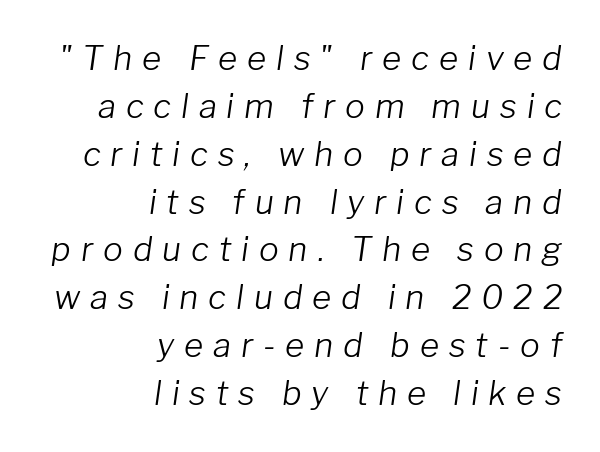
Q: Is the text bold? A: No.
Q: Is the text italic (slanted)? A: Yes, it leans right by about 8 degrees.
Q: Is the text underlined? A: No.
Q: How is the paragraph aligned? A: Right-aligned.
Q: Is the spacing between letters normal or unusually wide? A: Unusually wide.
Q: Is the spacing between lines tight, normal or loose? A: Normal.
Q: Width (condensed, normal, or wide)? A: Normal.
Q: Stroke contrast? A: Low.
Q: x-height? A: Medium.
Q: Monospaced? A: No.
